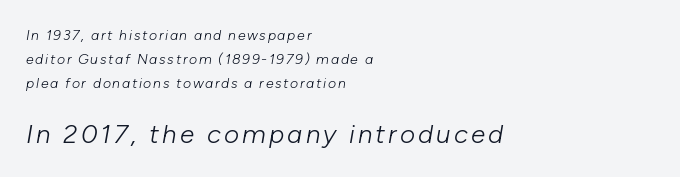
The image shows 26 px text type, italic (leaning right); set left-aligned, normal line spacing (1.7x), not underlined; the second (bottom) block is 1.86x larger.
